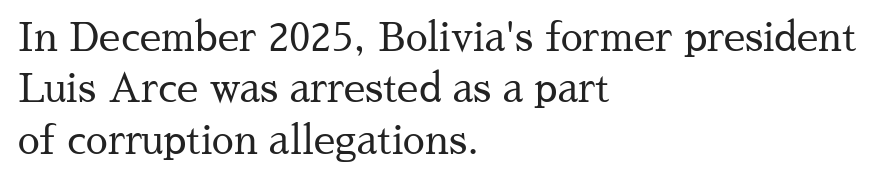
Q: Is the text bold? A: No.
Q: Is the text italic (slanted)? A: No, it is upright.
Q: Is the typeface a serif or a sans-serif typeface? A: Serif.
Q: Is the text underlined? A: No.
Q: How is the paragraph aligned? A: Left-aligned.
Q: Is the spacing between letters normal or unusually wide? A: Normal.
Q: Is the spacing between lines tight, normal or loose? A: Normal.
Q: Width (condensed, normal, or wide)? A: Normal.
Q: Stroke contrast? A: Medium.
Q: x-height? A: Medium.
Q: Monospaced? A: No.
